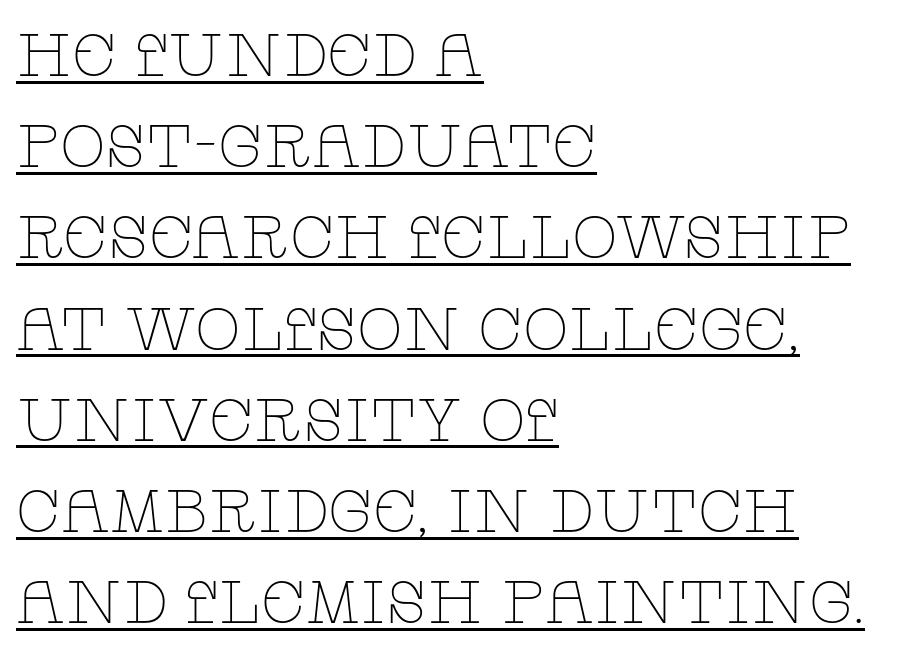
Tracking value appears to be zero — textbook default spacing. Do the characters align in a grid? No, the font is proportional. I'd call this a serif setting — the letters wear small feet. Vertical stems look standard width or narrower in stroke.
